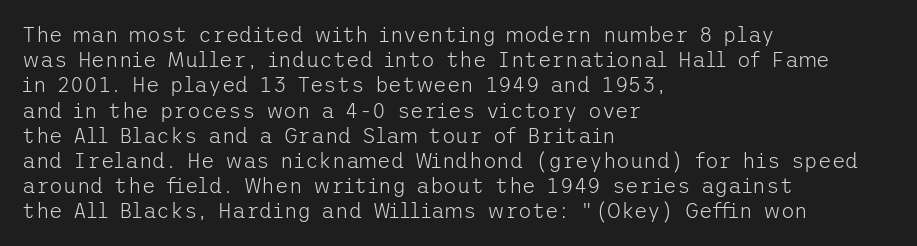
{"italic": "no", "bold": "no", "underline": "no", "align": "left", "line_spacing_ratio": 1.2, "letter_spacing": "normal", "letter_spacing_em": 0.0, "glyph_px": 21}
